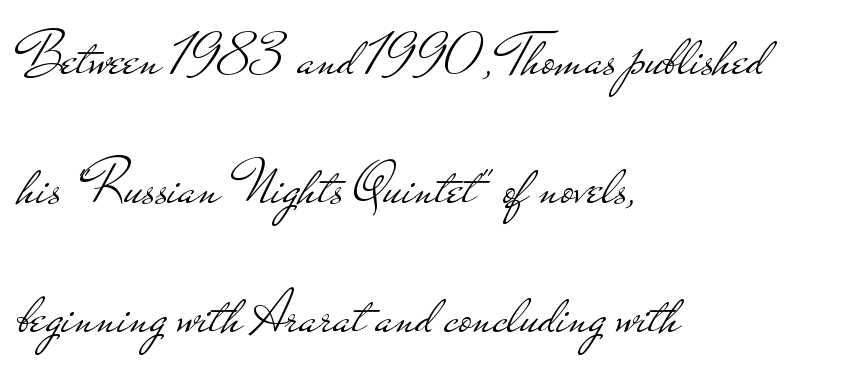
The image shows 62 px light, wide sans-serif type; set left-aligned, loose line spacing (2.08x), normal letter spacing, not underlined; low stroke contrast and a small x-height.
